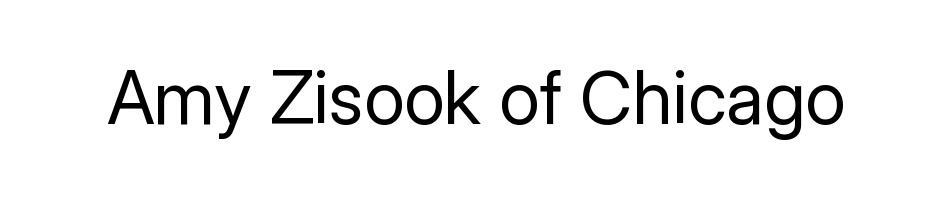
Notice how the stems are strictly vertical — no italics here. There is no visible air inserted between adjacent glyphs. Look at the bottom of the vertical strokes: they stop flat, with no serifs. The font is comparable to plain body text, perhaps lighter. Anything drawn beneath the words? Only blank space.
